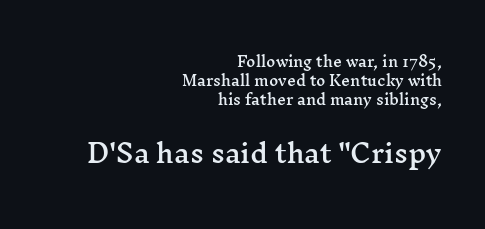
{"italic": "no", "underline": "no", "align": "right", "line_spacing": "normal", "line_spacing_ratio": 1.36, "letter_spacing": "normal", "letter_spacing_em": 0.0, "larger_block": "second", "size_ratio": 1.79, "glyph_px": 25}
